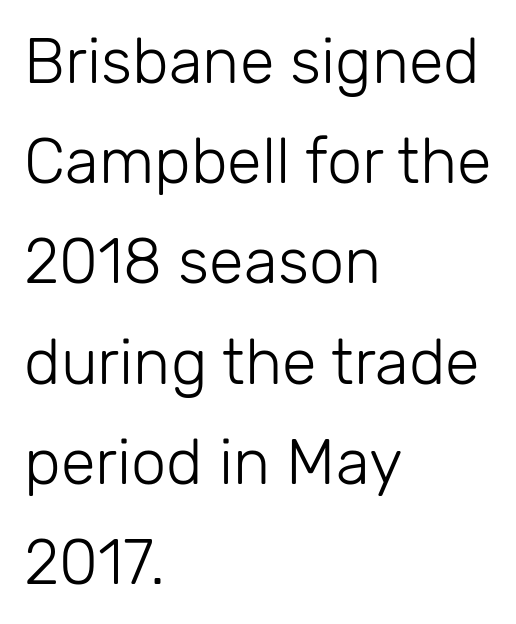
The image shows 63 px light sans-serif type, upright; set left-aligned, normal line spacing (1.59x), normal letter spacing, not underlined; low stroke contrast and a medium x-height.
